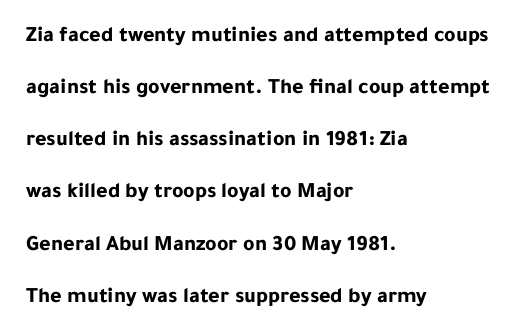
The letters are bold, with thick, heavy strokes. Each row of text sits above clean, open space. A typesetter would mark this as roman, not italic. Every row of glyphs begins at an identical x-position on the left. Notice the wide empty band between every row — that's loose leading.
